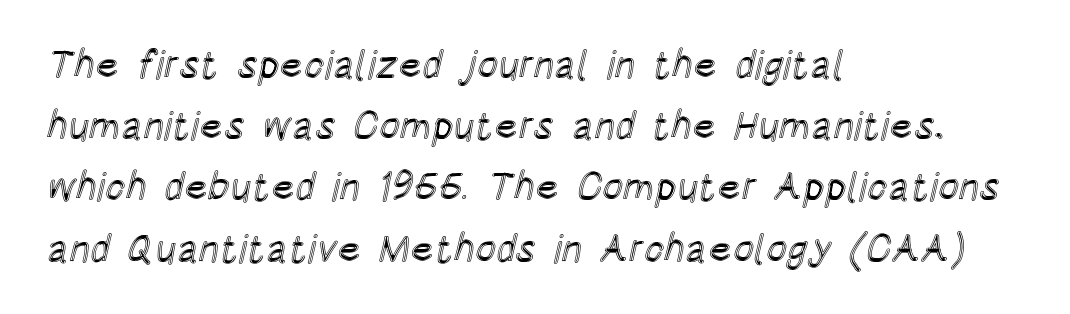
The strip under each line holds only bare page. Horizontal alignment here is leftward, the default for most running prose. Is the letter spacing exaggerated? No — it looks like the ordinary default.
